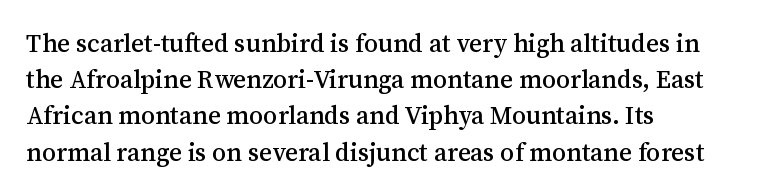
The image shows 25 px text type, upright; set left-aligned, normal line spacing (1.45x), normal letter spacing, not underlined.
